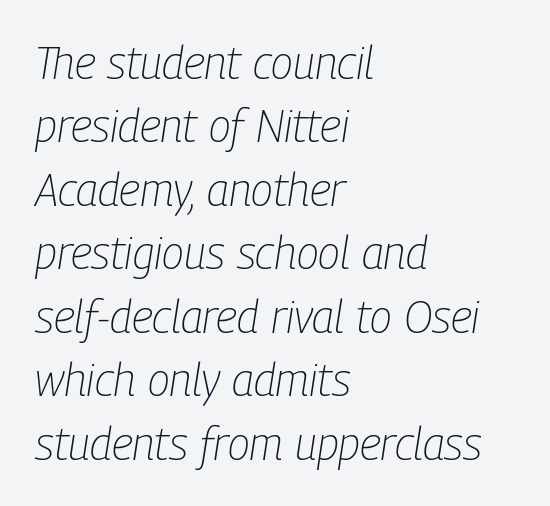
Q: Is the text bold? A: No.
Q: Is the text italic (slanted)? A: Yes, it leans right by about 9 degrees.
Q: Is the text underlined? A: No.
Q: How is the paragraph aligned? A: Left-aligned.
Q: Is the spacing between letters normal or unusually wide? A: Normal.
Q: Is the spacing between lines tight, normal or loose? A: Normal.
Q: Width (condensed, normal, or wide)? A: Condensed.
Q: Stroke contrast? A: Low.
Q: x-height? A: Medium.
Q: Monospaced? A: No.
